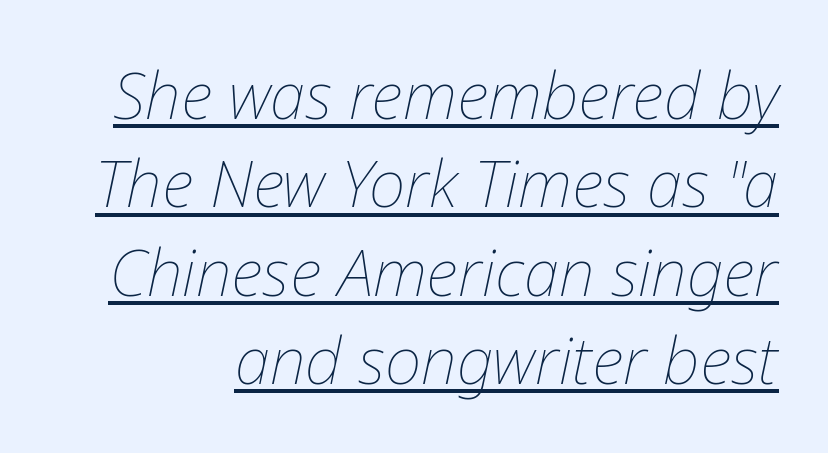
The image shows 64 px thin type, italic (leaning right); set normal line spacing (1.38x), normal letter spacing, underlined; low stroke contrast and a medium x-height.
